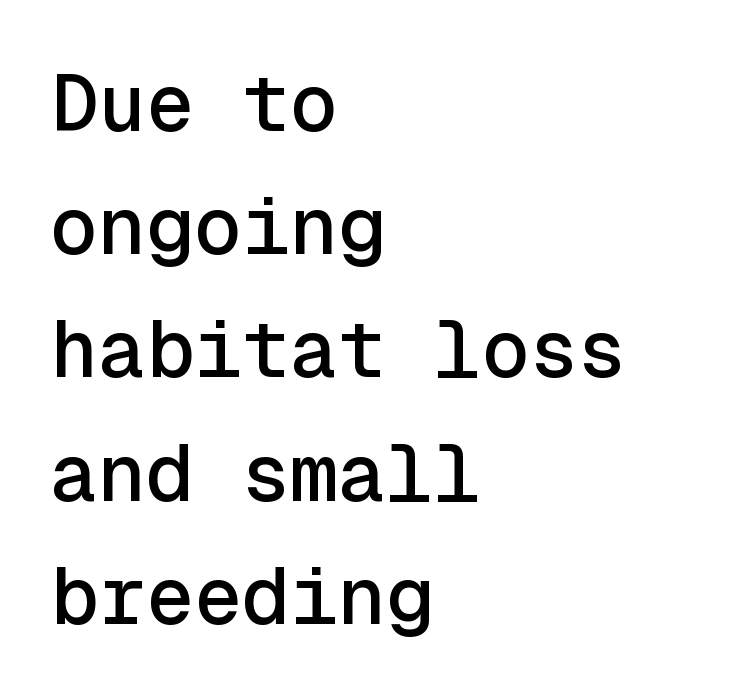
Q: Is the text italic (slanted)? A: No, it is upright.
Q: Is the typeface a serif or a sans-serif typeface? A: Sans-serif.
Q: Is the text underlined? A: No.
Q: How is the paragraph aligned? A: Left-aligned.
Q: Is the spacing between letters normal or unusually wide? A: Normal.
Q: Is the spacing between lines tight, normal or loose? A: Normal.
Q: Width (condensed, normal, or wide)? A: Normal.
Q: x-height? A: Medium.
Q: Monospaced? A: Yes.
